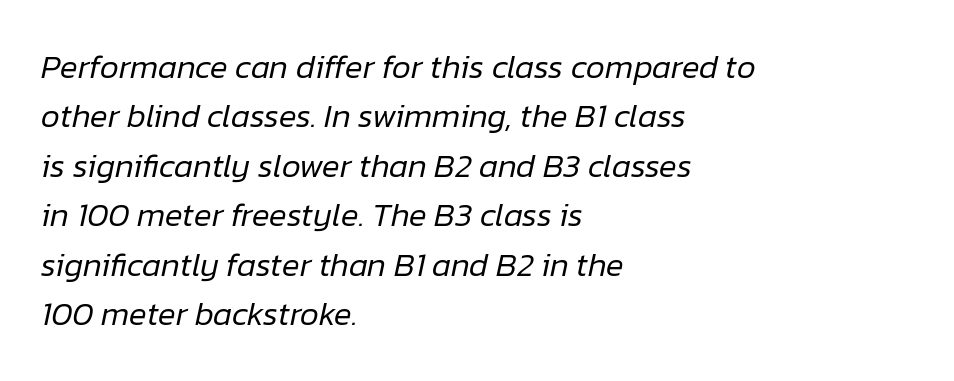
The image shows 33 px regular-weight type, italic (leaning right); set left-aligned, normal line spacing (1.5x), normal letter spacing, not underlined; low stroke contrast and a medium x-height.
